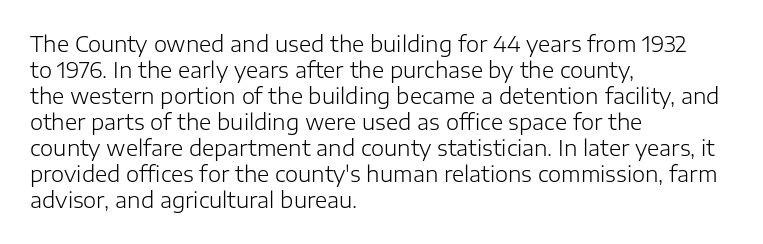
Q: Is the text bold? A: No.
Q: Is the text italic (slanted)? A: No, it is upright.
Q: Is the text underlined? A: No.
Q: How is the paragraph aligned? A: Left-aligned.
Q: Is the spacing between letters normal or unusually wide? A: Normal.
